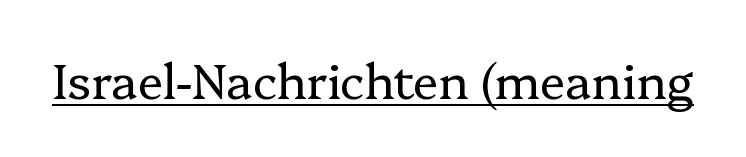
Q: Is the text bold? A: No.
Q: Is the text italic (slanted)? A: No, it is upright.
Q: Is the typeface a serif or a sans-serif typeface? A: Serif.
Q: Is the text underlined? A: Yes.
Q: Is the spacing between letters normal or unusually wide? A: Normal.
Q: Width (condensed, normal, or wide)? A: Normal.
Q: Stroke contrast? A: Low.
Q: x-height? A: Medium.
Q: Monospaced? A: No.
